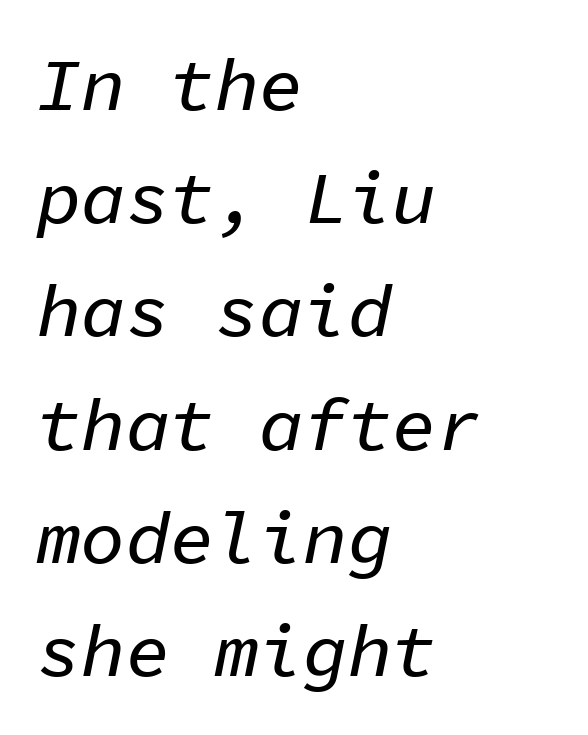
The image shows 74 px text type, italic (leaning right), monospaced; set left-aligned, normal line spacing (1.53x), normal letter spacing, not underlined; low stroke contrast and a medium x-height.
